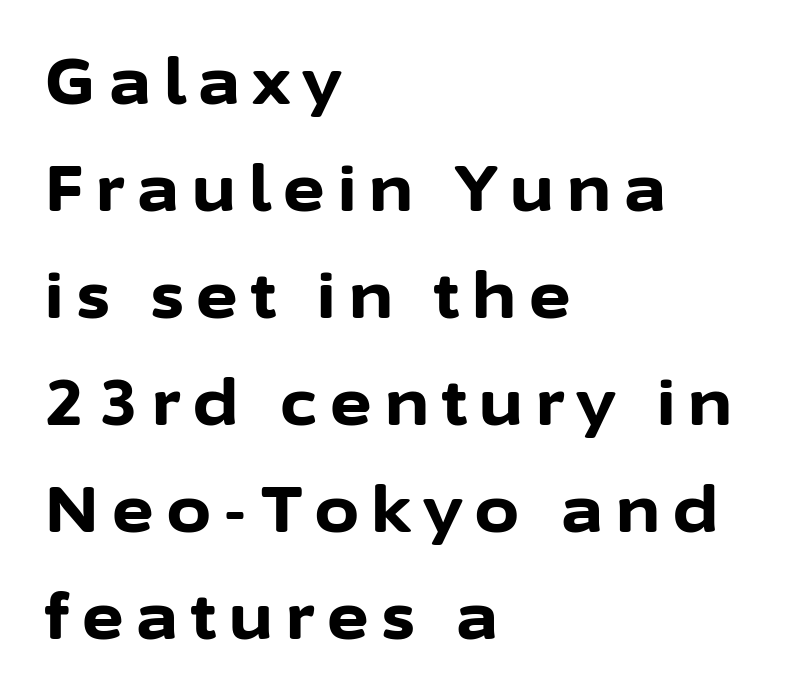
The image shows 63 px bold sans-serif type, upright; set left-aligned, normal line spacing (1.7x), unusually wide letter spacing (+0.21 em), not underlined; low stroke contrast and a medium x-height.
